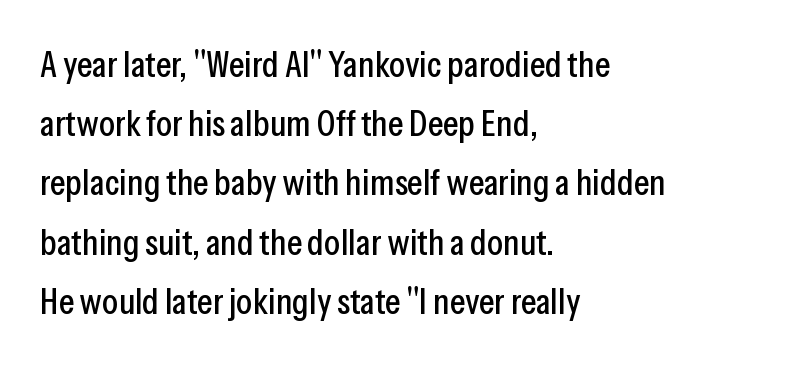
Q: Is the text italic (slanted)? A: No, it is upright.
Q: Is the typeface a serif or a sans-serif typeface? A: Sans-serif.
Q: Is the text underlined? A: No.
Q: How is the paragraph aligned? A: Left-aligned.
Q: Is the spacing between letters normal or unusually wide? A: Normal.
Q: Is the spacing between lines tight, normal or loose? A: Normal.
Q: Width (condensed, normal, or wide)? A: Condensed.
Q: Stroke contrast? A: Low.
Q: x-height? A: Medium.
Q: Monospaced? A: No.
